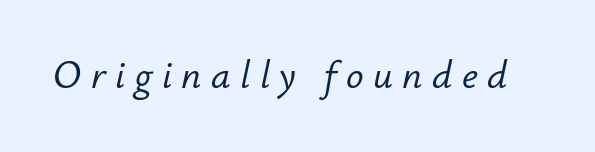
Q: Is the text italic (slanted)? A: Yes, it leans right by about 12 degrees.
Q: Is the text underlined? A: No.
Q: Is the spacing between letters normal or unusually wide? A: Unusually wide.
Q: Width (condensed, normal, or wide)? A: Normal.
Q: Stroke contrast? A: Low.
Q: x-height? A: Small.
Q: Monospaced? A: No.
